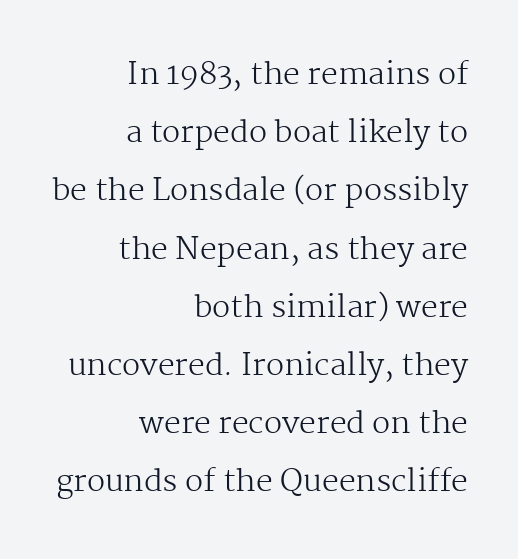
Q: Is the text bold? A: No.
Q: Is the text italic (slanted)? A: No, it is upright.
Q: Is the typeface a serif or a sans-serif typeface? A: Serif.
Q: Is the text underlined? A: No.
Q: How is the paragraph aligned? A: Right-aligned.
Q: Is the spacing between letters normal or unusually wide? A: Normal.
Q: Is the spacing between lines tight, normal or loose? A: Loose.
Q: Width (condensed, normal, or wide)? A: Normal.
Q: Stroke contrast? A: Medium.
Q: x-height? A: Medium.
Q: Monospaced? A: No.
